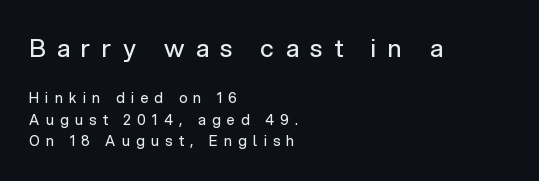
Leading: standard. When letters stand straight like this, we call the style roman or upright. Which chunk is bigger? The first one — the top block dwarfs the bottom. Horizontal alignment here is leftward, the default for most running prose. Just letters on the line, the space beneath them empty. No letter is thick-stroked: the sample isn't bold.
